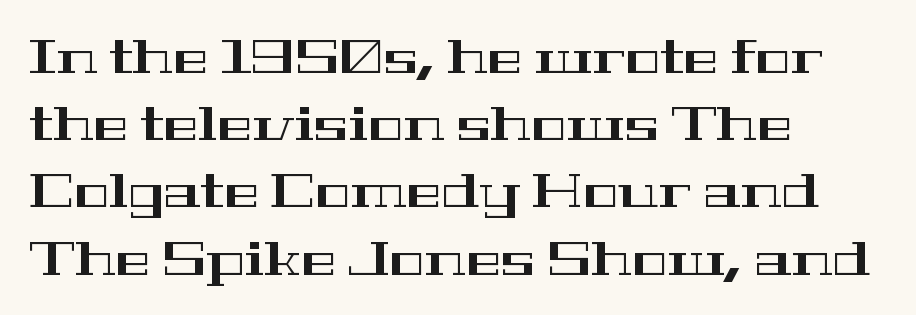
Q: Is the text italic (slanted)? A: No, it is upright.
Q: Is the typeface a serif or a sans-serif typeface? A: Serif.
Q: Is the text underlined? A: No.
Q: How is the paragraph aligned? A: Left-aligned.
Q: Is the spacing between letters normal or unusually wide? A: Normal.
Q: Is the spacing between lines tight, normal or loose? A: Normal.
Q: Width (condensed, normal, or wide)? A: Wide.
Q: Stroke contrast? A: High.
Q: x-height? A: Medium.
Q: Monospaced? A: No.
